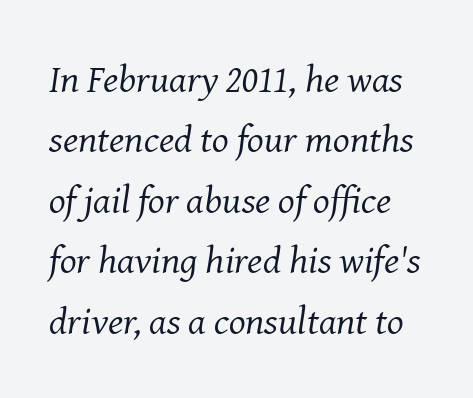
The image shows 39 px regular-weight serif type, italic (leaning right); set normal line spacing (1.55x), normal letter spacing, not underlined; medium stroke contrast and a medium x-height.
